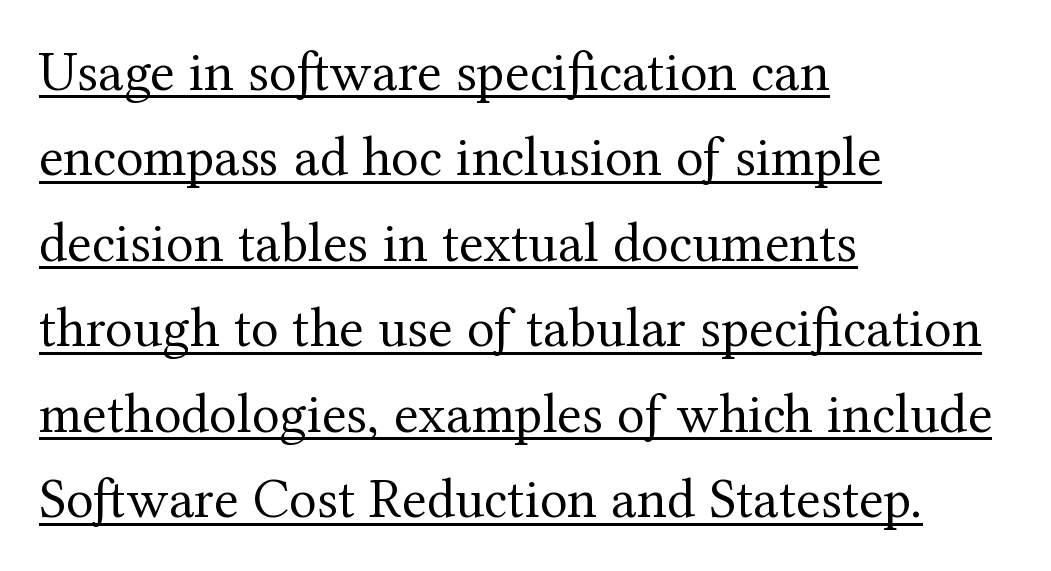
{"serif": "yes", "italic": "no", "bold": "no", "weight": "regular", "width": "normal", "stroke_contrast": "medium", "x_height": "medium", "monospaced": "no", "underline": "yes", "align": "left", "line_spacing": "normal", "line_spacing_ratio": 1.5, "letter_spacing": "normal", "letter_spacing_em": 0.0, "glyph_px": 57}
